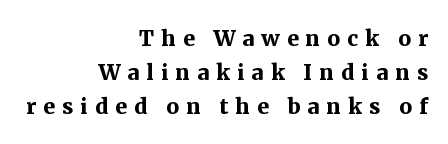
In terms of posture, this sample is upright. This sample has the flowing, uneven cadence of proportional lettering. Plain, unruled lines of type. The rag falls on the left side of this text block. Chunky letters — that's bold for sure. A serif font was chosen for this passage.
